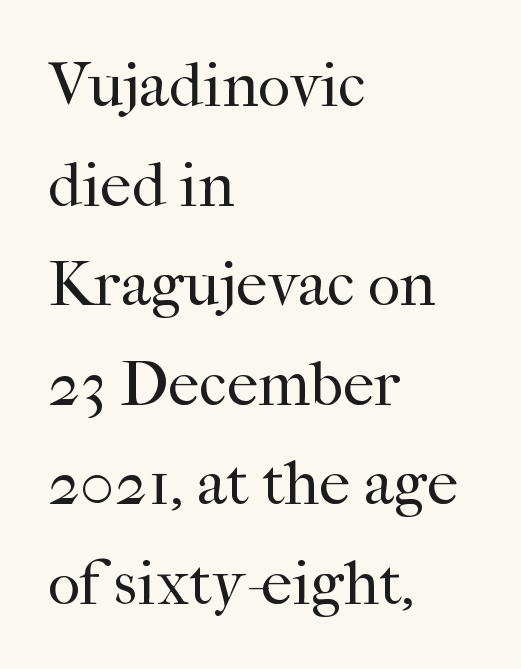
Q: Is the text bold? A: No.
Q: Is the text italic (slanted)? A: No, it is upright.
Q: Is the typeface a serif or a sans-serif typeface? A: Serif.
Q: Is the text underlined? A: No.
Q: How is the paragraph aligned? A: Left-aligned.
Q: Is the spacing between letters normal or unusually wide? A: Normal.
Q: Is the spacing between lines tight, normal or loose? A: Normal.
Q: Width (condensed, normal, or wide)? A: Normal.
Q: Stroke contrast? A: High.
Q: x-height? A: Medium.
Q: Monospaced? A: No.
